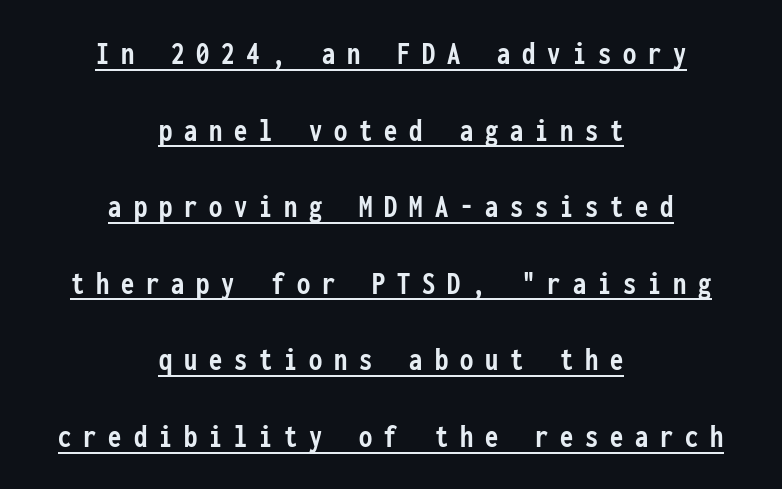
The image shows 33 px semibold, condensed sans-serif type, upright, monospaced; set centered, loose line spacing (2.32x), unusually wide letter spacing (+0.36 em), underlined; low stroke contrast and a medium x-height.
